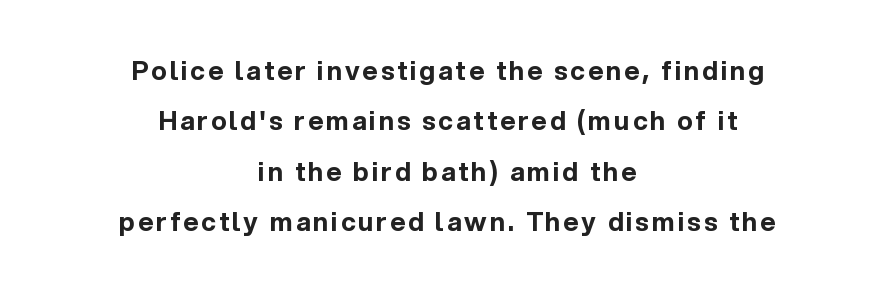
Q: Is the text bold? A: Yes.
Q: Is the text italic (slanted)? A: No, it is upright.
Q: Is the text underlined? A: No.
Q: How is the paragraph aligned? A: Centered.
Q: Is the spacing between lines tight, normal or loose? A: Loose.
